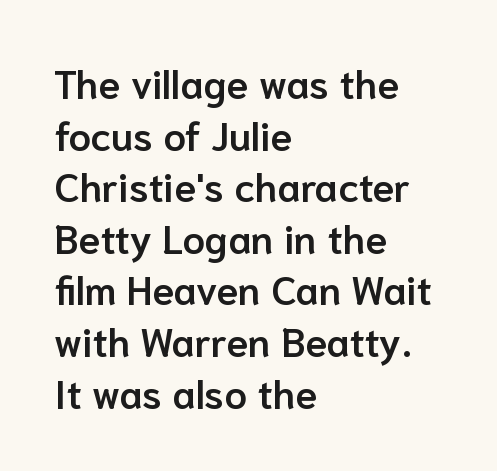
The image shows 40 px semibold sans-serif type, upright; set left-aligned, normal line spacing (1.29x), normal letter spacing, not underlined; low stroke contrast and a medium x-height.
